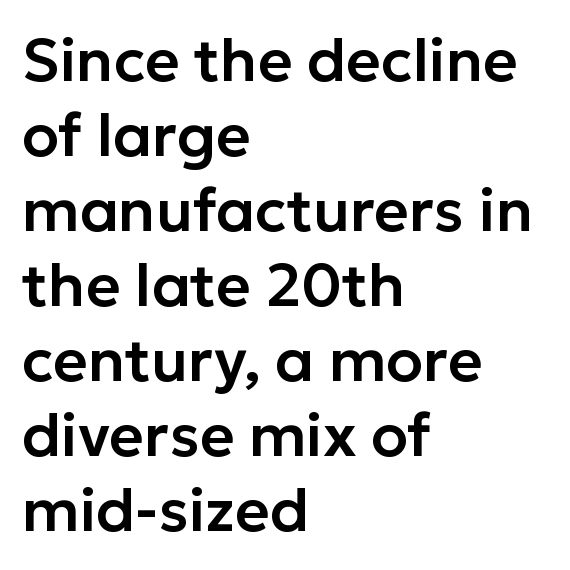
{"serif": "no", "italic": "no", "width": "normal", "stroke_contrast": "low", "x_height": "medium", "monospaced": "no", "underline": "no", "align": "left", "line_spacing": "normal", "line_spacing_ratio": 1.25, "letter_spacing": "normal", "letter_spacing_em": 0.0, "glyph_px": 60}
